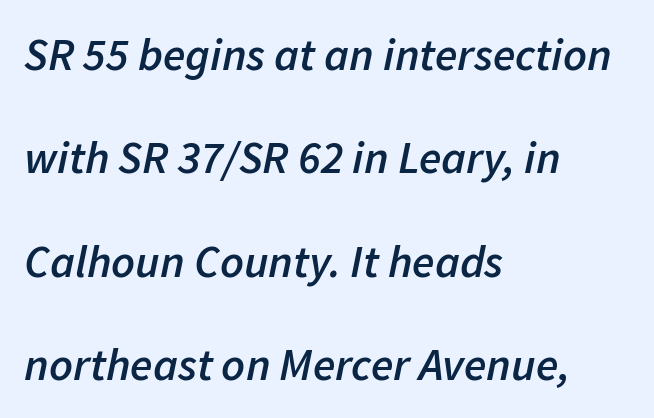
The lines are quadded left. Note the varied advance widths — an 'i' is clearly narrower than an 'm'. Letter spacing: default. Slant detected: the letters are inclined. On the weight axis this lands at semibold, roughly 600.
